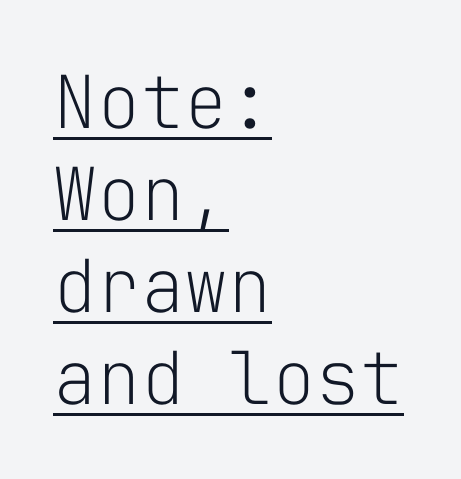
Ink coverage per letter is moderate at most. The rows are spaced the way most documents space them. Caption: lettering with a line underneath. Looks like terminal output: every glyph gets an equal slot. Spacing between characters is what you'd get straight out of the box.
